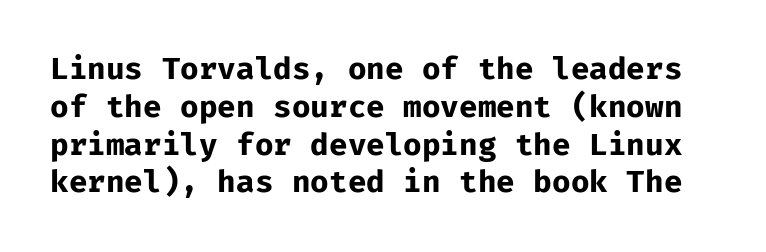
Q: Is the text bold? A: Yes.
Q: Is the text italic (slanted)? A: No, it is upright.
Q: Is the typeface a serif or a sans-serif typeface? A: Sans-serif.
Q: Is the text underlined? A: No.
Q: Is the spacing between letters normal or unusually wide? A: Normal.
Q: Width (condensed, normal, or wide)? A: Normal.
Q: Stroke contrast? A: Low.
Q: x-height? A: Medium.
Q: Monospaced? A: Yes.
